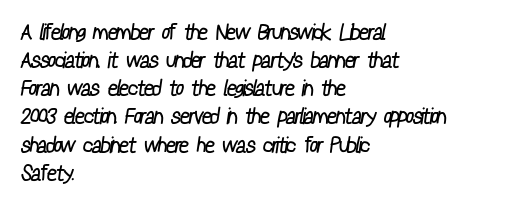
Q: Is the text bold? A: No.
Q: Is the text underlined? A: No.
Q: How is the paragraph aligned? A: Left-aligned.
Q: Is the spacing between letters normal or unusually wide? A: Normal.
Q: Is the spacing between lines tight, normal or loose? A: Normal.
